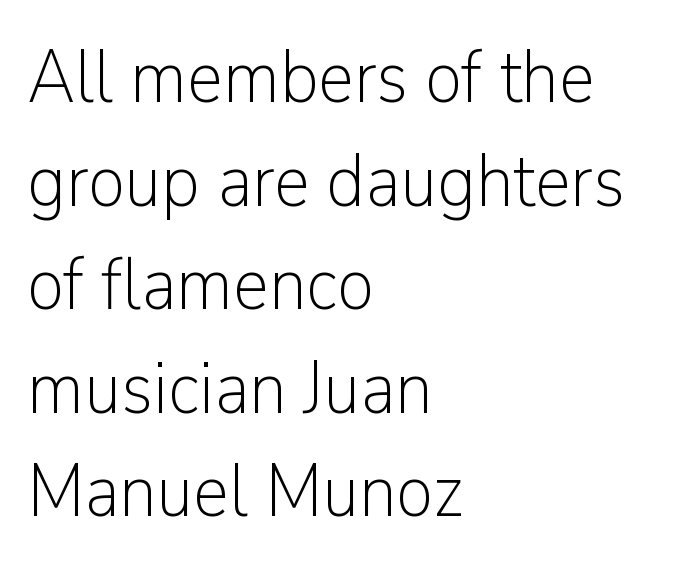
Q: Is the text bold? A: No.
Q: Is the text italic (slanted)? A: No, it is upright.
Q: Is the typeface a serif or a sans-serif typeface? A: Sans-serif.
Q: Is the text underlined? A: No.
Q: How is the paragraph aligned? A: Left-aligned.
Q: Is the spacing between letters normal or unusually wide? A: Normal.
Q: Is the spacing between lines tight, normal or loose? A: Normal.
Q: Width (condensed, normal, or wide)? A: Normal.
Q: Stroke contrast? A: Low.
Q: x-height? A: Medium.
Q: Monospaced? A: No.
